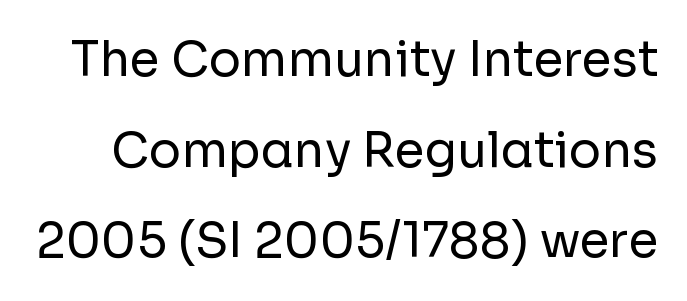
Q: Is the text bold? A: No.
Q: Is the text italic (slanted)? A: No, it is upright.
Q: Is the typeface a serif or a sans-serif typeface? A: Sans-serif.
Q: Is the text underlined? A: No.
Q: Is the spacing between letters normal or unusually wide? A: Normal.
Q: Width (condensed, normal, or wide)? A: Normal.
Q: Stroke contrast? A: Low.
Q: x-height? A: Medium.
Q: Monospaced? A: No.
